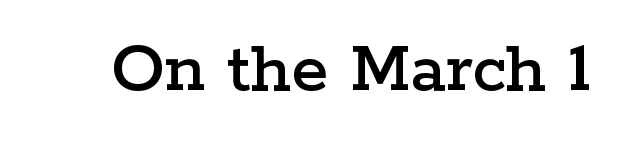
The image shows 75 px wide serif type, upright; set normal letter spacing, not underlined; low stroke contrast and a medium x-height.
